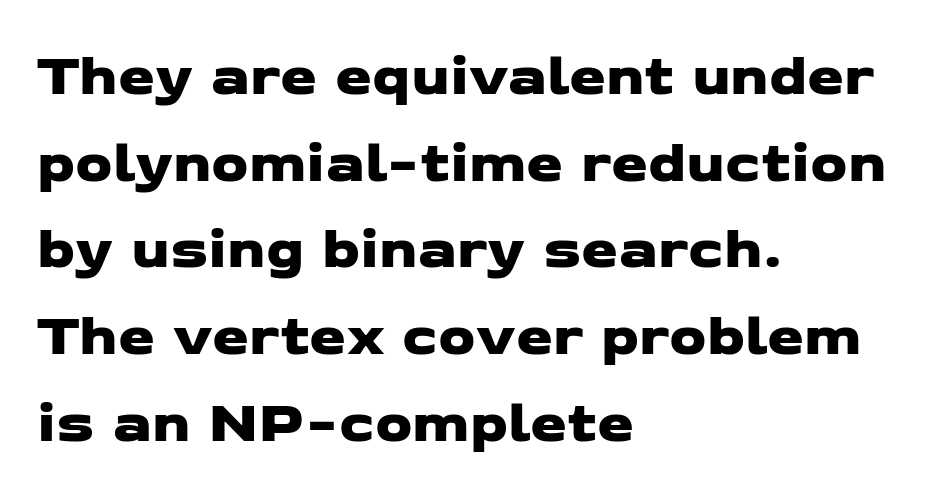
{"serif": "no", "width": "wide", "stroke_contrast": "low", "x_height": "medium", "monospaced": "no", "underline": "no", "align": "left", "line_spacing": "normal", "line_spacing_ratio": 1.47, "letter_spacing": "normal", "letter_spacing_em": 0.0, "glyph_px": 59}
